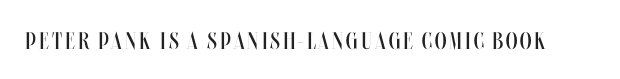
Only glyphs here, with clear space below each row. Posture: upright roman. The font is comparable to plain body text, perhaps lighter.
